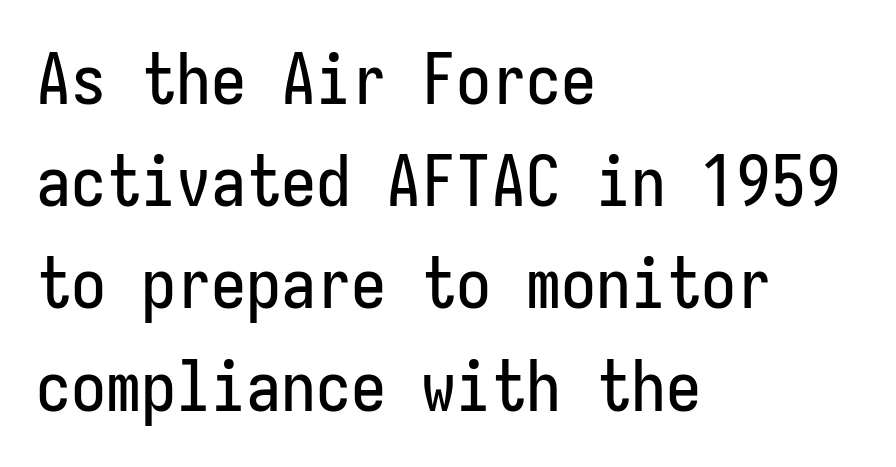
Q: Is the text italic (slanted)? A: No, it is upright.
Q: Is the typeface a serif or a sans-serif typeface? A: Sans-serif.
Q: Is the text underlined? A: No.
Q: How is the paragraph aligned? A: Left-aligned.
Q: Is the spacing between letters normal or unusually wide? A: Normal.
Q: Is the spacing between lines tight, normal or loose? A: Normal.
Q: Width (condensed, normal, or wide)? A: Condensed.
Q: Stroke contrast? A: Low.
Q: x-height? A: Medium.
